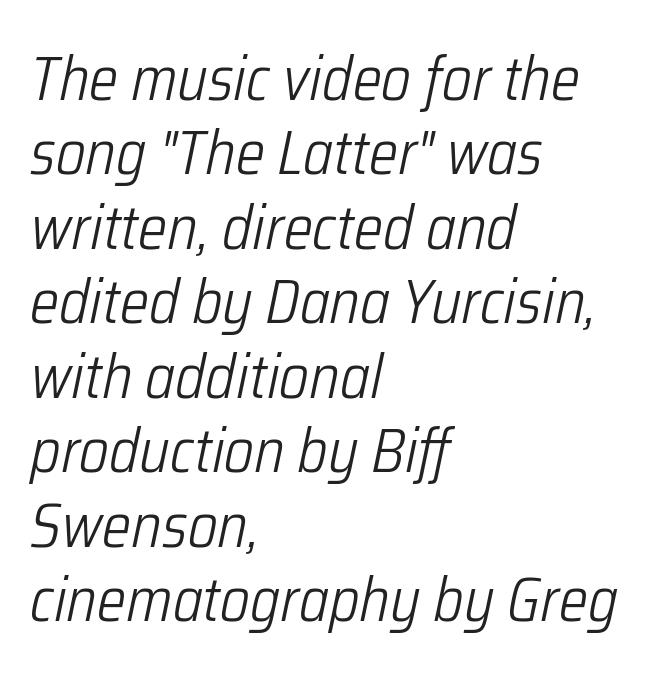
Q: Is the text bold? A: No.
Q: Is the text italic (slanted)? A: Yes, it leans right by about 12 degrees.
Q: Is the text underlined? A: No.
Q: How is the paragraph aligned? A: Left-aligned.
Q: Is the spacing between letters normal or unusually wide? A: Normal.
Q: Width (condensed, normal, or wide)? A: Condensed.
Q: Stroke contrast? A: Low.
Q: x-height? A: Medium.
Q: Monospaced? A: No.
